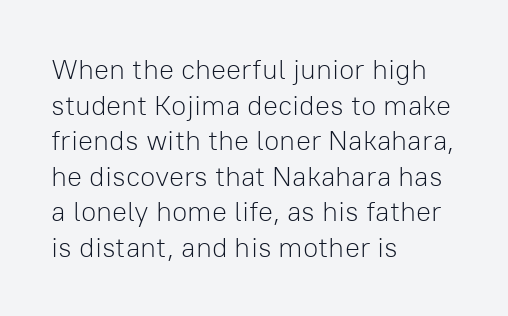
Q: Is the text bold? A: No.
Q: Is the text italic (slanted)? A: No, it is upright.
Q: Is the typeface a serif or a sans-serif typeface? A: Sans-serif.
Q: Is the text underlined? A: No.
Q: How is the paragraph aligned? A: Left-aligned.
Q: Is the spacing between letters normal or unusually wide? A: Normal.
Q: Is the spacing between lines tight, normal or loose? A: Normal.
Q: Width (condensed, normal, or wide)? A: Normal.
Q: Stroke contrast? A: Low.
Q: x-height? A: Medium.
Q: Monospaced? A: No.
